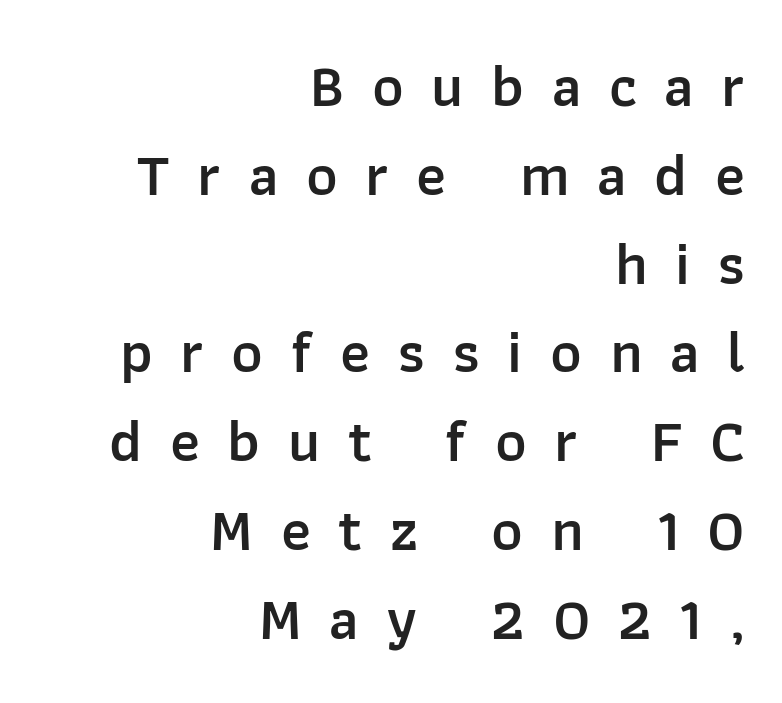
The image shows 60 px semibold sans-serif type, upright; set right-aligned, normal line spacing (1.48x), unusually wide letter spacing (+0.46 em), not underlined; low stroke contrast and a medium x-height.
